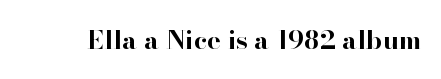
Q: Is the text bold? A: Yes.
Q: Is the text italic (slanted)? A: No, it is upright.
Q: Is the text underlined? A: No.
Q: Is the spacing between letters normal or unusually wide? A: Normal.
